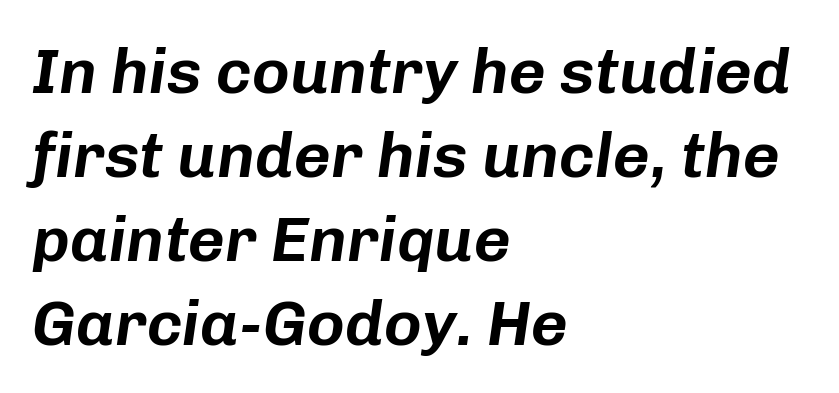
Italic? Definitely — the glyphs are oblique. Line spacing here is normal. The face used here is rendered with its standard letterfit. Descenders are the only things crossing below the line. Each letter keeps its own natural width here, so spacing adapts to shape.
